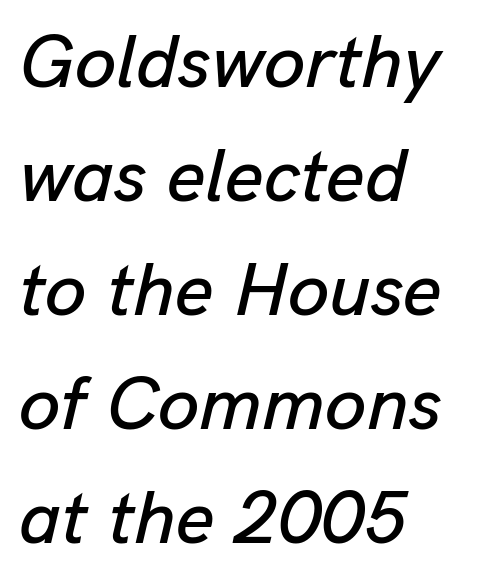
The area under the type is left untouched. This sample keeps an unexceptional amount of space between lines. Quick note: italic. The passage shown has conventional tracking throughout. Short and long lines alike share a common starting point at left. Character widths vary here, with narrow letters taking less room than wide ones.
